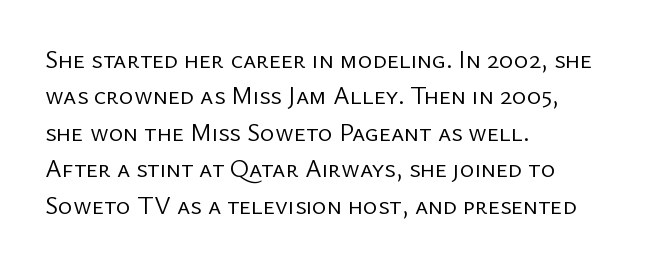
In terms of posture, this sample is upright. The passage shown has conventional tracking throughout. The zone under the glyphs is completely vacant. The lines are quadded left. These glyphs show unthickened strokes, regular width or finer. Rows of type keep a routine distance in the vertical direction.
